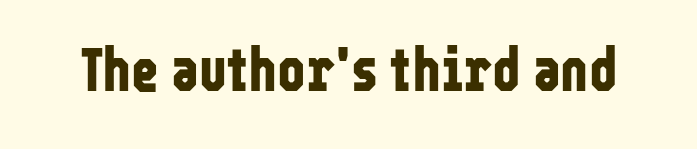
Q: Is the text bold? A: Yes.
Q: Is the text italic (slanted)? A: No, it is upright.
Q: Is the typeface a serif or a sans-serif typeface? A: Sans-serif.
Q: Is the text underlined? A: No.
Q: Is the spacing between letters normal or unusually wide? A: Normal.
Q: Width (condensed, normal, or wide)? A: Condensed.
Q: Stroke contrast? A: Low.
Q: x-height? A: Medium.
Q: Monospaced? A: No.
